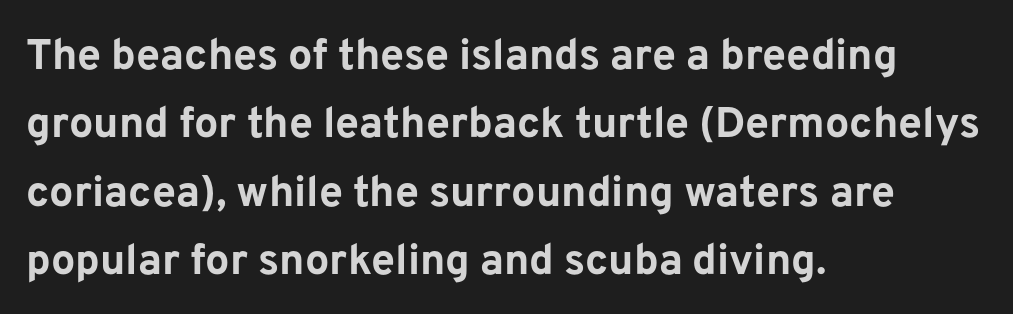
Q: Is the text bold? A: Yes.
Q: Is the text italic (slanted)? A: No, it is upright.
Q: Is the typeface a serif or a sans-serif typeface? A: Sans-serif.
Q: Is the text underlined? A: No.
Q: How is the paragraph aligned? A: Left-aligned.
Q: Is the spacing between letters normal or unusually wide? A: Normal.
Q: Is the spacing between lines tight, normal or loose? A: Normal.
Q: Width (condensed, normal, or wide)? A: Normal.
Q: Stroke contrast? A: Low.
Q: x-height? A: Medium.
Q: Monospaced? A: No.
